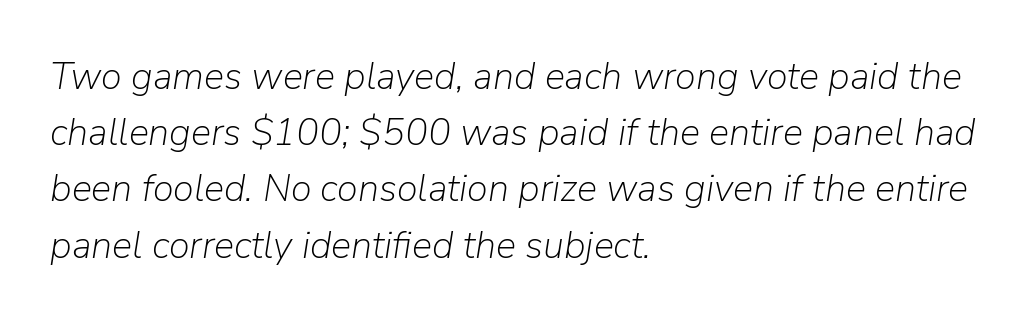
Q: Is the text bold? A: No.
Q: Is the text italic (slanted)? A: Yes, it leans right by about 9 degrees.
Q: Is the text underlined? A: No.
Q: How is the paragraph aligned? A: Left-aligned.
Q: Is the spacing between letters normal or unusually wide? A: Normal.
Q: Is the spacing between lines tight, normal or loose? A: Normal.
Q: Width (condensed, normal, or wide)? A: Normal.
Q: Stroke contrast? A: Low.
Q: x-height? A: Medium.
Q: Monospaced? A: No.
